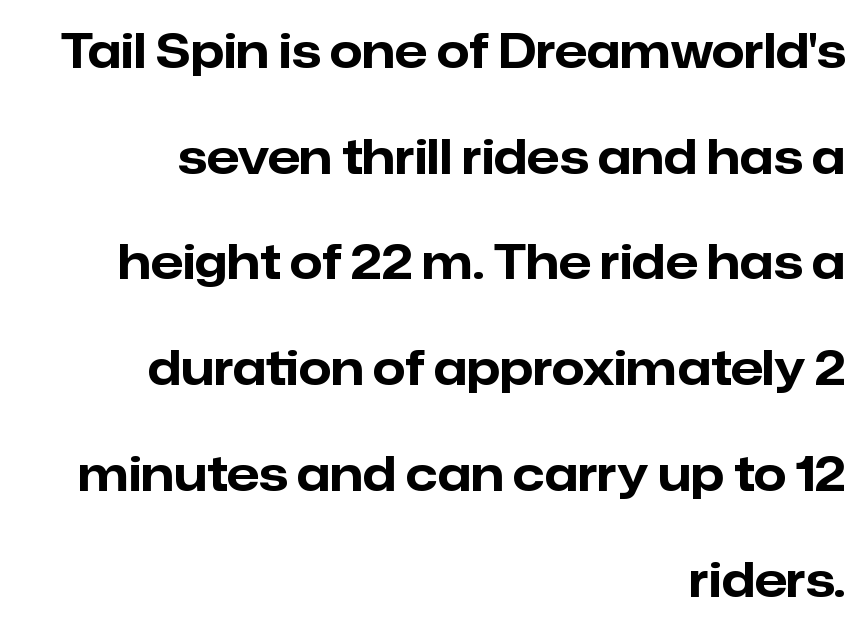
Q: Is the text bold? A: Yes.
Q: Is the text italic (slanted)? A: No, it is upright.
Q: Is the typeface a serif or a sans-serif typeface? A: Sans-serif.
Q: Is the text underlined? A: No.
Q: How is the paragraph aligned? A: Right-aligned.
Q: Is the spacing between letters normal or unusually wide? A: Normal.
Q: Is the spacing between lines tight, normal or loose? A: Loose.
Q: Width (condensed, normal, or wide)? A: Normal.
Q: Stroke contrast? A: Low.
Q: x-height? A: Medium.
Q: Monospaced? A: No.
